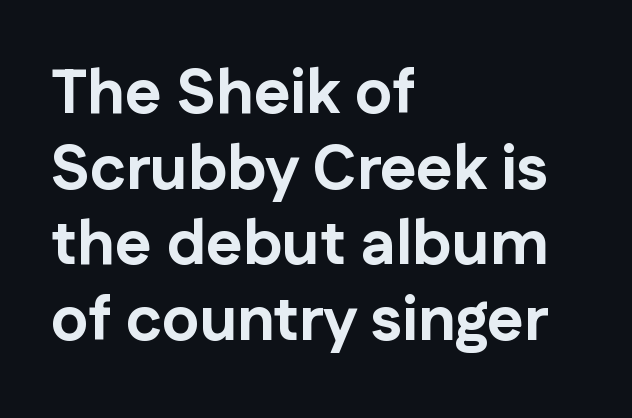
What stands out about the letter spacing? Nothing — it is the standard amount. Caption: multi-line text, flush left, ragged right. Vertical strokes here are truly vertical. Regarding serifs, this sample does without them.
